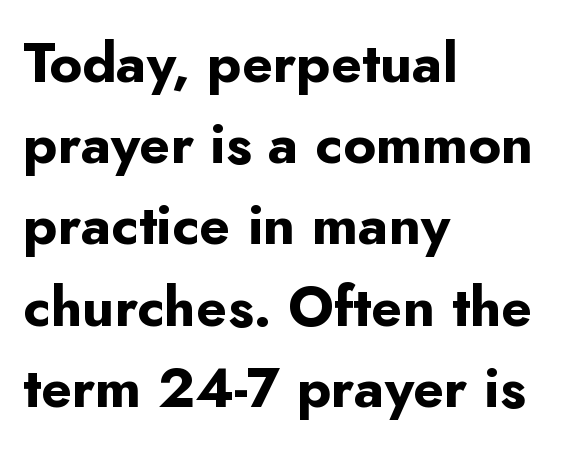
{"serif": "no", "italic": "no", "bold": "yes", "weight": "bold", "width": "normal", "stroke_contrast": "low", "x_height": "small", "monospaced": "no", "underline": "no", "align": "left", "line_spacing": "normal", "line_spacing_ratio": 1.45, "letter_spacing": "normal", "letter_spacing_em": 0.0, "glyph_px": 56}
